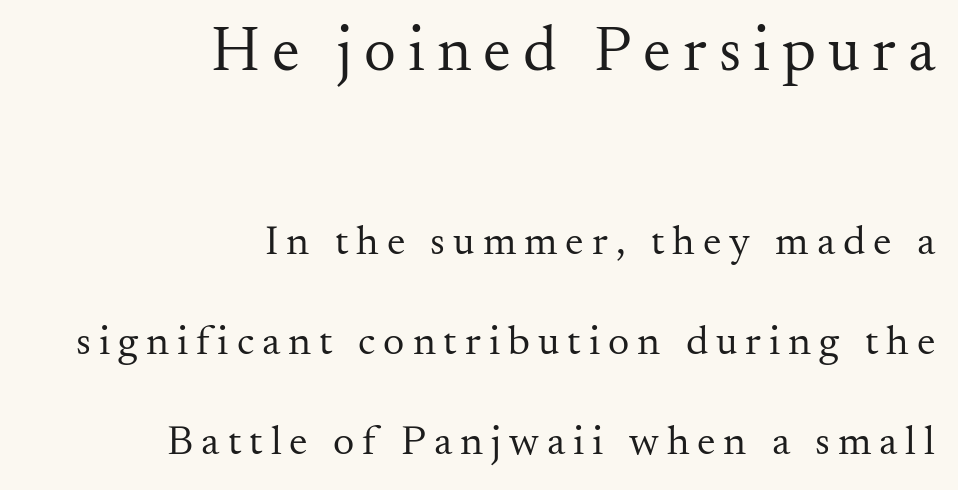
Q: Is the text bold? A: No.
Q: Is the text italic (slanted)? A: No, it is upright.
Q: Is the typeface a serif or a sans-serif typeface? A: Serif.
Q: Is the text underlined? A: No.
Q: How is the paragraph aligned? A: Right-aligned.
Q: Is the spacing between lines tight, normal or loose? A: Loose.
Q: Which block of text is set in a larger size, the first (top) or the second (bottom)? A: The first (top) one.
Q: Width (condensed, normal, or wide)? A: Normal.
Q: Stroke contrast? A: Medium.
Q: x-height? A: Small.
Q: Monospaced? A: No.
